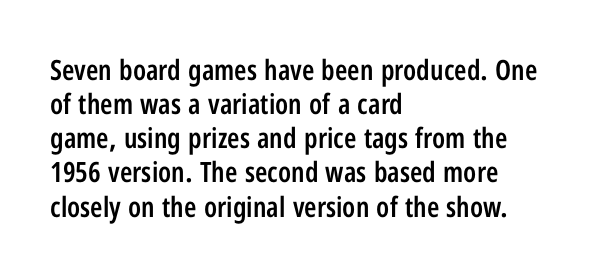
Q: Is the text bold? A: Semi-bold.
Q: Is the text italic (slanted)? A: No, it is upright.
Q: Is the typeface a serif or a sans-serif typeface? A: Sans-serif.
Q: Is the text underlined? A: No.
Q: How is the paragraph aligned? A: Left-aligned.
Q: Is the spacing between letters normal or unusually wide? A: Normal.
Q: Width (condensed, normal, or wide)? A: Condensed.
Q: Stroke contrast? A: Low.
Q: x-height? A: Medium.
Q: Monospaced? A: No.
